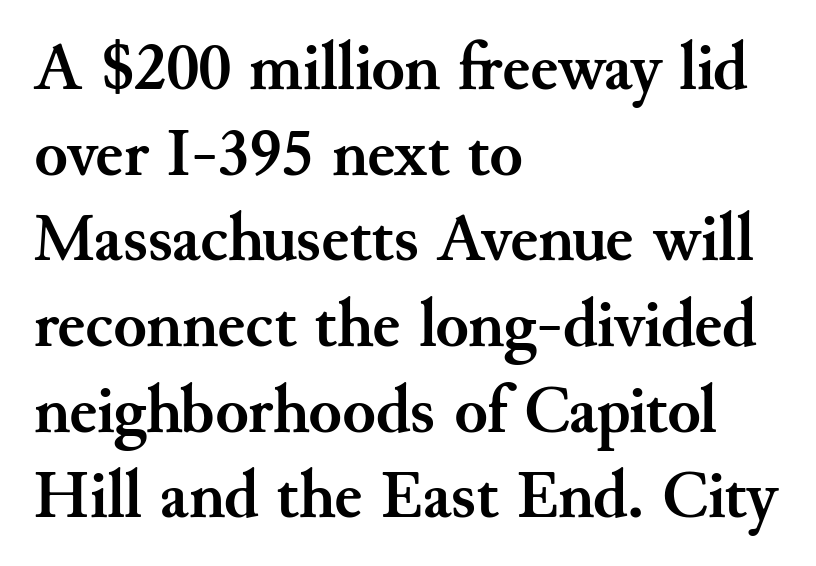
Q: Is the text bold? A: Yes.
Q: Is the text italic (slanted)? A: No, it is upright.
Q: Is the typeface a serif or a sans-serif typeface? A: Serif.
Q: Is the text underlined? A: No.
Q: How is the paragraph aligned? A: Left-aligned.
Q: Is the spacing between letters normal or unusually wide? A: Normal.
Q: Is the spacing between lines tight, normal or loose? A: Normal.
Q: Width (condensed, normal, or wide)? A: Normal.
Q: Stroke contrast? A: Medium.
Q: x-height? A: Small.
Q: Monospaced? A: No.
